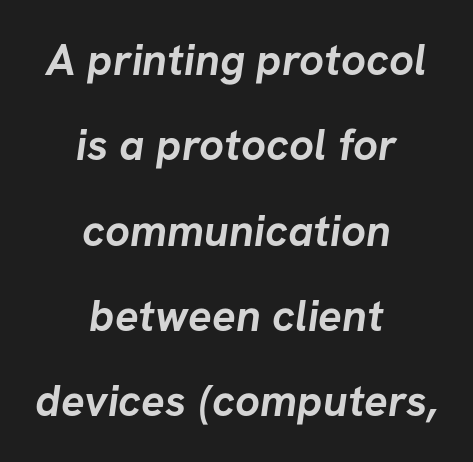
{"serif": "no", "bold": "yes", "weight": "semibold", "width": "normal", "stroke_contrast": "low", "x_height": "medium", "monospaced": "no", "underline": "no", "align": "center", "line_spacing": "loose", "line_spacing_ratio": 1.94, "letter_spacing": "normal", "letter_spacing_em": 0.0, "glyph_px": 44}
